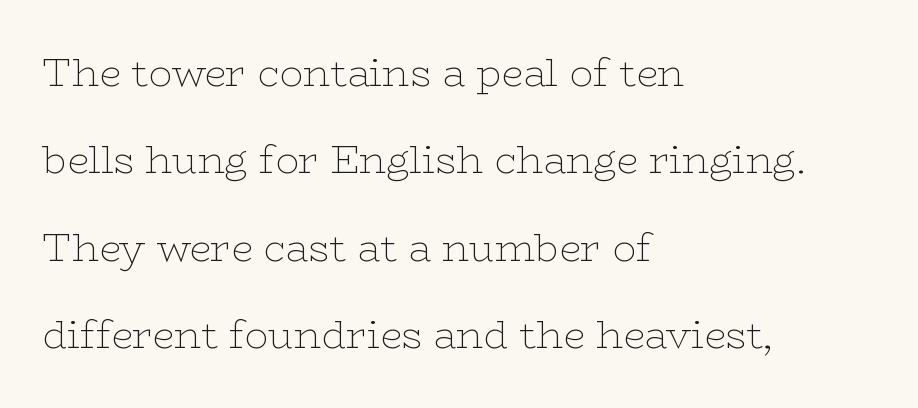
{"serif": "yes", "italic": "no", "bold": "no", "weight": "thin", "width": "wide", "stroke_contrast": "low", "x_height": "medium", "monospaced": "no", "underline": "no", "align": "left", "line_spacing": "loose", "line_spacing_ratio": 2.24, "letter_spacing": "normal", "letter_spacing_em": 0.0, "glyph_px": 39}
